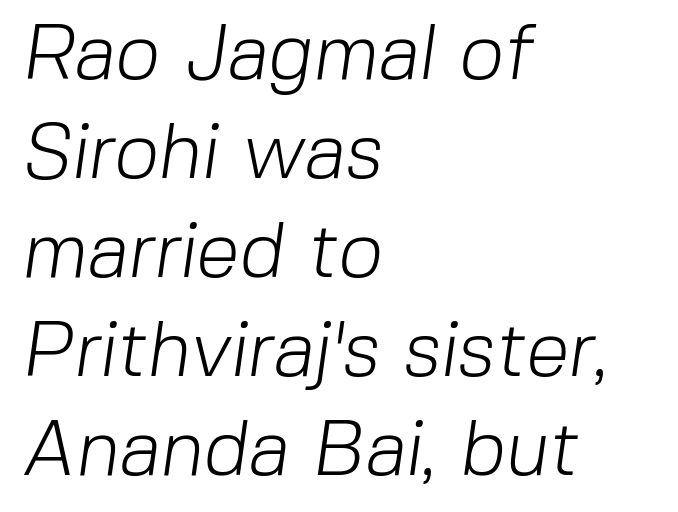
The image shows 78 px light sans-serif type; set left-aligned, normal line spacing (1.27x), normal letter spacing, not underlined; low stroke contrast and a medium x-height.
